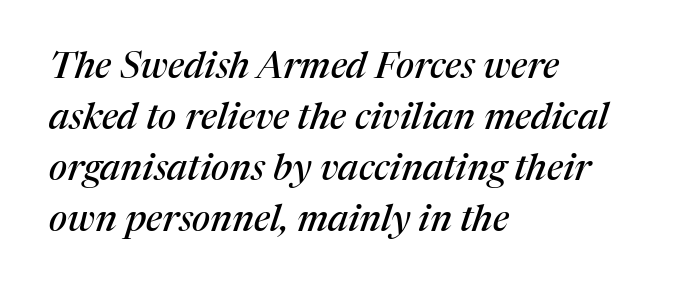
The image shows 37 px serif type, italic (leaning right); set left-aligned, normal line spacing (1.38x), normal letter spacing, not underlined; medium stroke contrast and a medium x-height.
